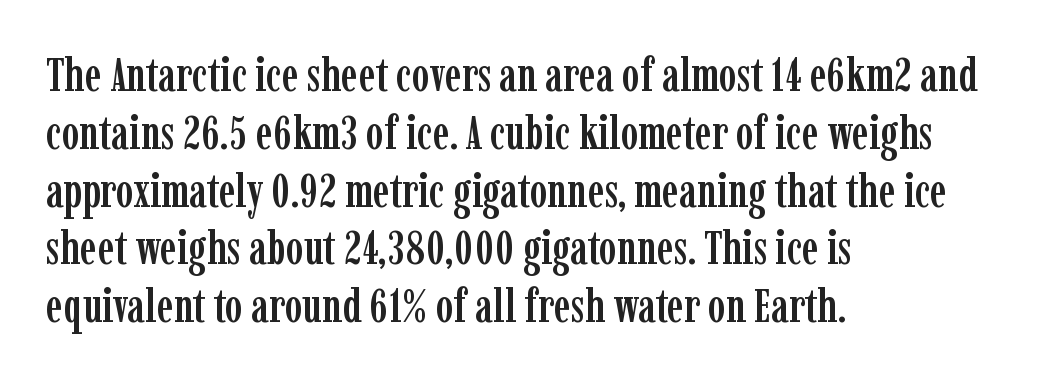
{"serif": "yes", "italic": "no", "width": "condensed", "stroke_contrast": "low", "x_height": "medium", "monospaced": "no", "underline": "no", "align": "left", "line_spacing_ratio": 1.23, "letter_spacing": "normal", "letter_spacing_em": 0.0, "glyph_px": 47}
